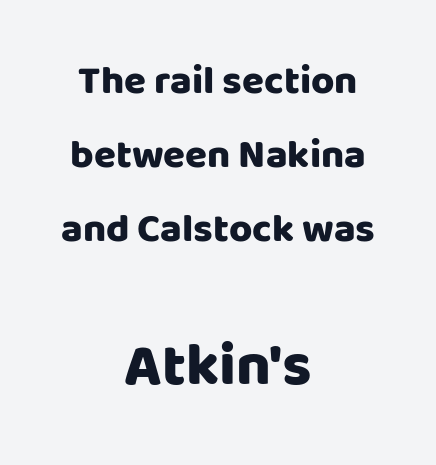
The image shows 60 px heavy sans-serif type, upright; set centered, line spacing 1.85x, normal letter spacing, not underlined; the second (bottom) block is 1.5x larger; low stroke contrast and a large x-height.
